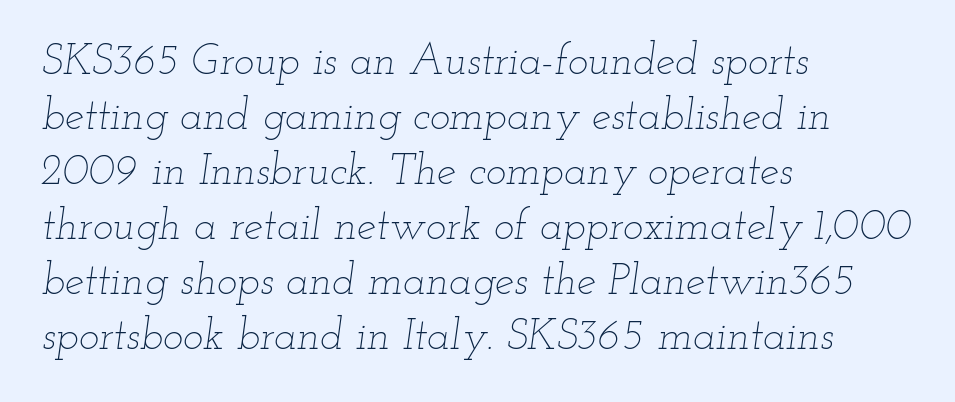
Q: Is the text bold? A: No.
Q: Is the text italic (slanted)? A: Yes, it leans right by about 12 degrees.
Q: Is the text underlined? A: No.
Q: How is the paragraph aligned? A: Left-aligned.
Q: Is the spacing between letters normal or unusually wide? A: Normal.
Q: Is the spacing between lines tight, normal or loose? A: Normal.
Q: Width (condensed, normal, or wide)? A: Wide.
Q: Stroke contrast? A: Low.
Q: x-height? A: Small.
Q: Monospaced? A: No.
